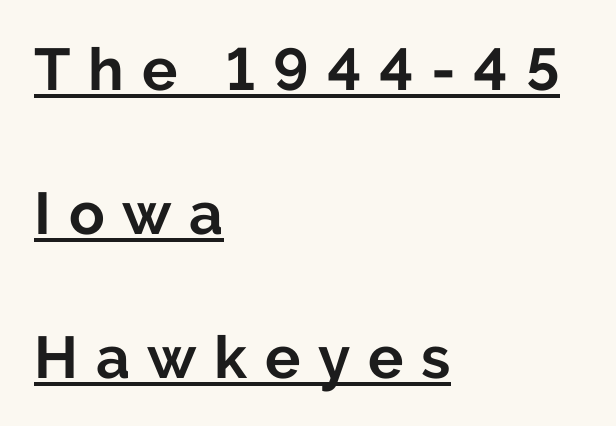
Q: Is the text bold? A: Yes.
Q: Is the text italic (slanted)? A: No, it is upright.
Q: Is the typeface a serif or a sans-serif typeface? A: Sans-serif.
Q: Is the text underlined? A: Yes.
Q: How is the paragraph aligned? A: Left-aligned.
Q: Is the spacing between letters normal or unusually wide? A: Unusually wide.
Q: Is the spacing between lines tight, normal or loose? A: Loose.
Q: Width (condensed, normal, or wide)? A: Normal.
Q: Stroke contrast? A: Low.
Q: x-height? A: Medium.
Q: Monospaced? A: No.
